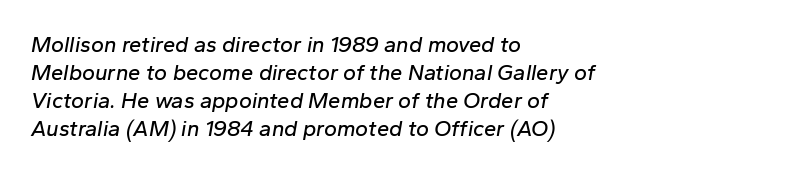
Q: Is the text italic (slanted)? A: Yes, it leans right by about 10 degrees.
Q: Is the text underlined? A: No.
Q: How is the paragraph aligned? A: Left-aligned.
Q: Is the spacing between letters normal or unusually wide? A: Normal.
Q: Is the spacing between lines tight, normal or loose? A: Normal.
